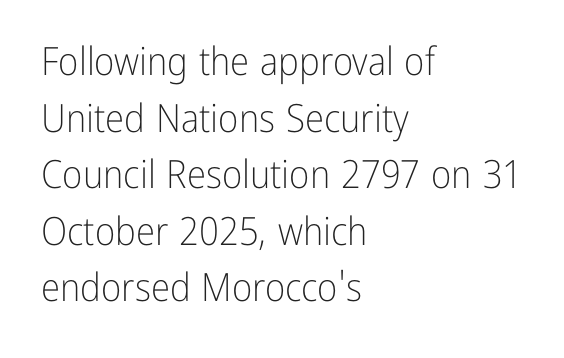
{"serif": "no", "italic": "no", "bold": "no", "weight": "light", "width": "condensed", "stroke_contrast": "low", "x_height": "medium", "monospaced": "no", "underline": "no", "align": "left", "line_spacing": "normal", "line_spacing_ratio": 1.45, "letter_spacing": "normal", "letter_spacing_em": 0.0, "glyph_px": 39}
